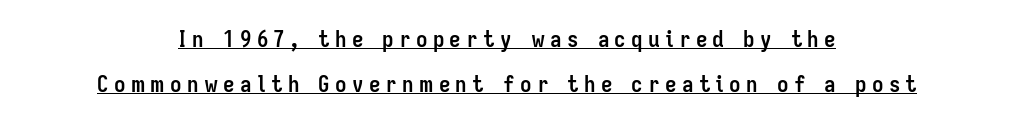
The image shows 23 px bold type, upright; set centered, loose line spacing (1.95x), unusually wide letter spacing (+0.23 em), underlined.
